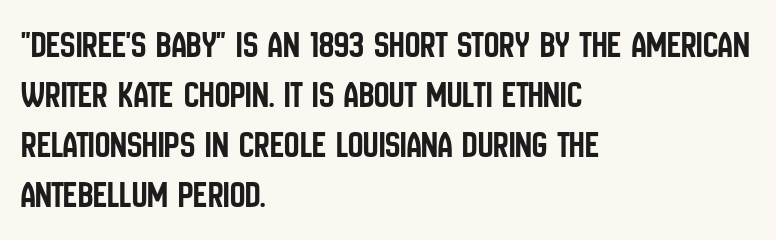
Q: Is the text italic (slanted)? A: No, it is upright.
Q: Is the typeface a serif or a sans-serif typeface? A: Sans-serif.
Q: Is the text underlined? A: No.
Q: How is the paragraph aligned? A: Left-aligned.
Q: Is the spacing between letters normal or unusually wide? A: Normal.
Q: Is the spacing between lines tight, normal or loose? A: Normal.
Q: Width (condensed, normal, or wide)? A: Condensed.
Q: Stroke contrast? A: Low.
Q: x-height? A: Large.
Q: Monospaced? A: No.
